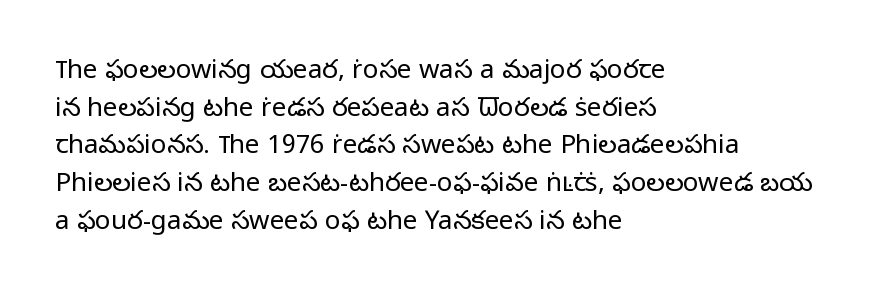
Q: Is the text bold? A: No.
Q: Is the text italic (slanted)? A: No, it is upright.
Q: Is the text underlined? A: No.
Q: How is the paragraph aligned? A: Left-aligned.
Q: Is the spacing between letters normal or unusually wide? A: Normal.
Q: Is the spacing between lines tight, normal or loose? A: Normal.
